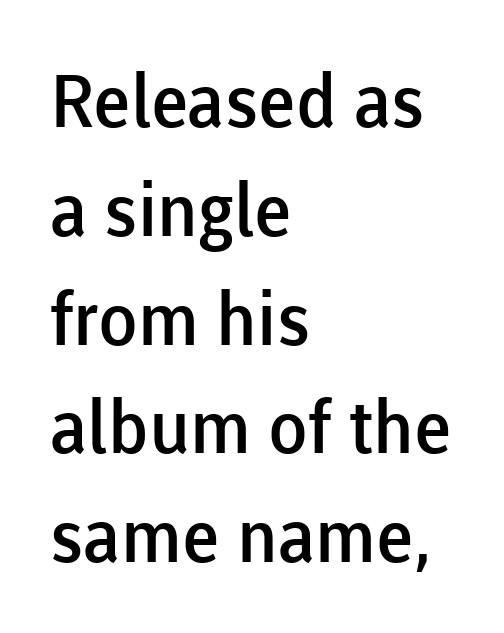
The image shows 73 px semibold sans-serif type, upright; set left-aligned, normal line spacing (1.49x), normal letter spacing, not underlined; low stroke contrast and a medium x-height.
